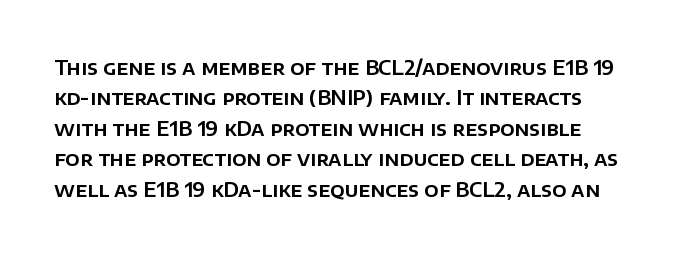
Q: Is the text italic (slanted)? A: No, it is upright.
Q: Is the text underlined? A: No.
Q: Is the spacing between letters normal or unusually wide? A: Normal.
Q: Is the spacing between lines tight, normal or loose? A: Normal.
